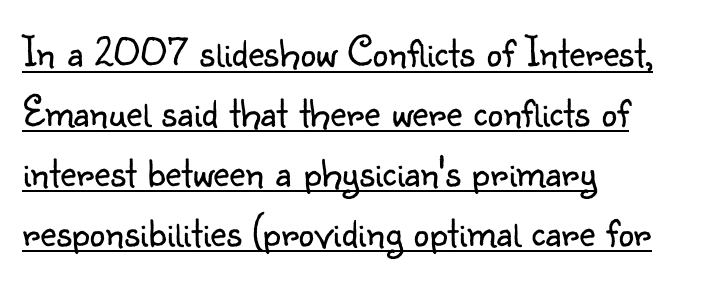
Are there feet on the stems? There aren't — it's a sans. The lettering stays uniformly vertical, giving the passage a roman look. The face used here is proportionally spaced, like ordinary book or web type. A normal amount of white space separates one row of letters from the next. Unbolded letterforms with no extra heft. Check the space under the baseline: a stroke is drawn there.
